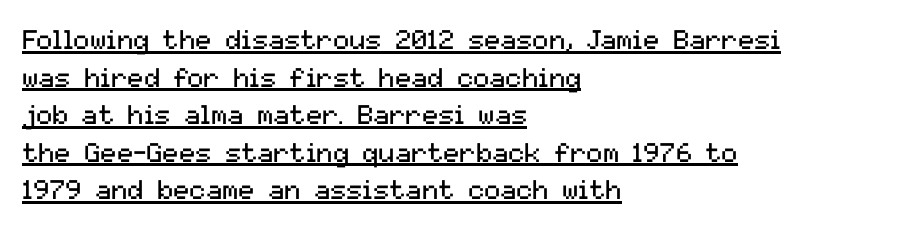
Does extra space separate the letters? No, they use regular spacing. Posture: vertical. The paragraph has a hard left edge and a soft right edge. Each line of the rendering has a horizontal stroke beneath the glyphs. Compared with a typical body face, this is equally light or lighter still. The space between consecutive lines is moderate.
